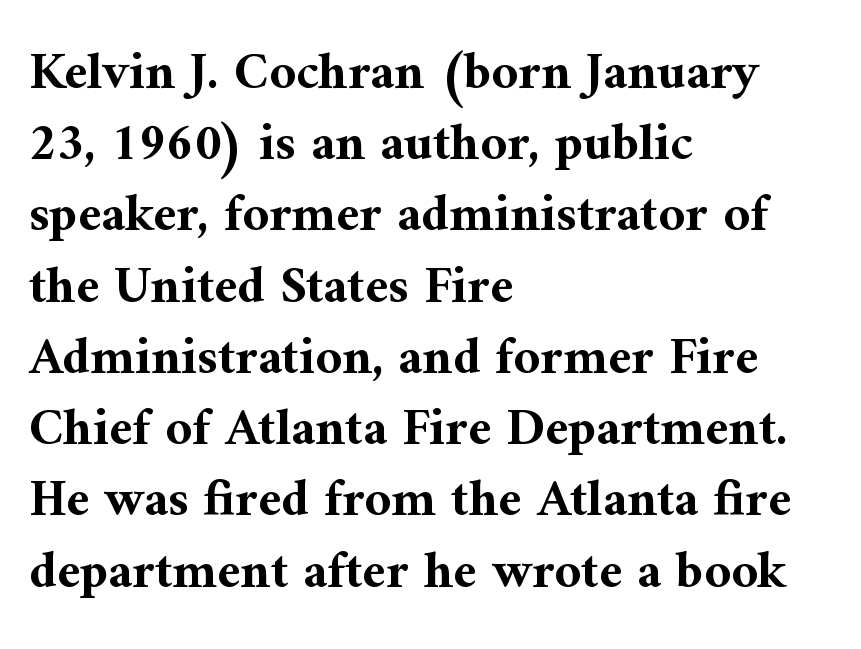
{"serif": "yes", "italic": "no", "bold": "yes", "weight": "bold", "width": "normal", "stroke_contrast": "medium", "x_height": "medium", "monospaced": "no", "underline": "no", "align": "left", "line_spacing": "normal", "line_spacing_ratio": 1.37, "letter_spacing": "normal", "letter_spacing_em": 0.0, "glyph_px": 52}
